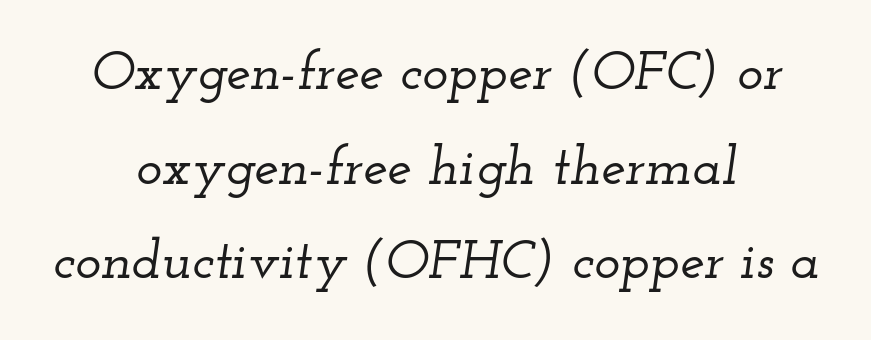
Q: Is the text italic (slanted)? A: Yes, it leans right by about 12 degrees.
Q: Is the typeface a serif or a sans-serif typeface? A: Serif.
Q: Is the text underlined? A: No.
Q: How is the paragraph aligned? A: Centered.
Q: Is the spacing between letters normal or unusually wide? A: Normal.
Q: Width (condensed, normal, or wide)? A: Wide.
Q: Stroke contrast? A: Low.
Q: x-height? A: Small.
Q: Monospaced? A: No.
